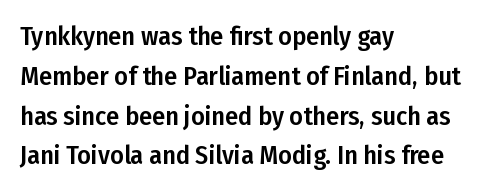
{"italic": "no", "underline": "no", "align": "left", "line_spacing": "normal", "line_spacing_ratio": 1.53, "letter_spacing": "normal", "letter_spacing_em": 0.0, "glyph_px": 26}
